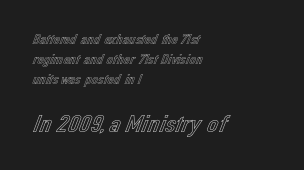
{"underline": "no", "align": "left", "line_spacing": "normal", "line_spacing_ratio": 1.43, "letter_spacing": "normal", "letter_spacing_em": 0.0, "larger_block": "second", "size_ratio": 1.79, "glyph_px": 25}
